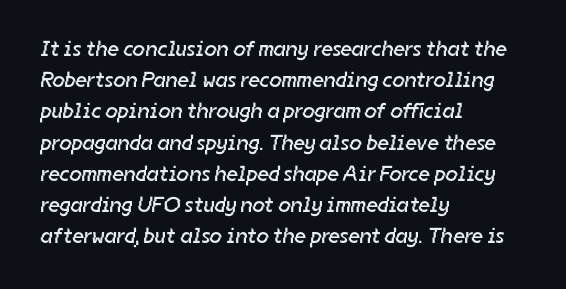
The image shows 22 px text type; set left-aligned, normal line spacing (1.42x), normal letter spacing, not underlined.
